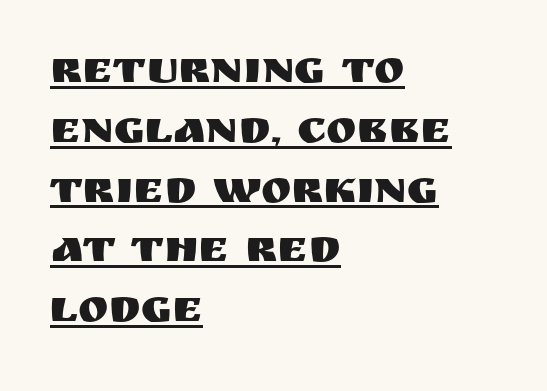
Leftover space on each line is placed entirely after the last word. In designer terms, the underline attribute is active on this setting. The characters display no serif detailing; their extremities are plain. Observe the ordinary spacing: letters are neighbours, not strangers. A typesetter would call this proportional, since set widths differ per character.
